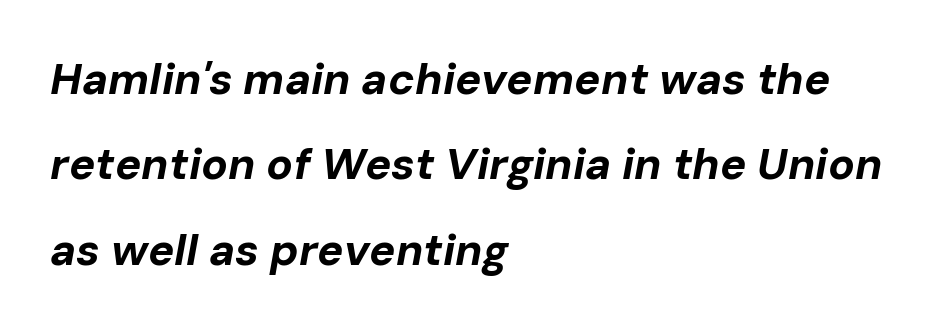
{"italic": "yes", "lean": "right", "slant_degrees": 10, "bold": "yes", "weight": "bold", "width": "normal", "stroke_contrast": "low", "x_height": "medium", "monospaced": "no", "underline": "no", "align": "left", "line_spacing": "loose", "line_spacing_ratio": 1.94, "letter_spacing": "normal", "letter_spacing_em": 0.0, "glyph_px": 44}
